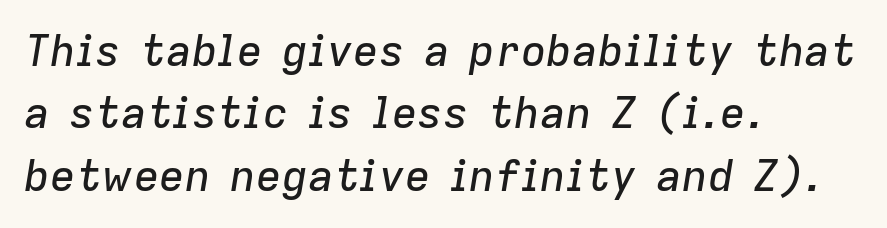
Q: Is the text italic (slanted)? A: Yes, it leans right by about 9 degrees.
Q: Is the text underlined? A: No.
Q: How is the paragraph aligned? A: Left-aligned.
Q: Is the spacing between letters normal or unusually wide? A: Normal.
Q: Is the spacing between lines tight, normal or loose? A: Normal.
Q: Width (condensed, normal, or wide)? A: Normal.
Q: Stroke contrast? A: Low.
Q: x-height? A: Medium.
Q: Monospaced? A: No.
